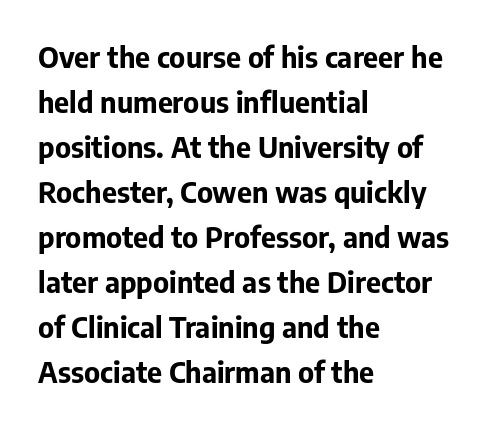
The image shows 29 px bold sans-serif type, upright; set left-aligned, normal line spacing (1.55x), normal letter spacing, not underlined; low stroke contrast and a medium x-height.
